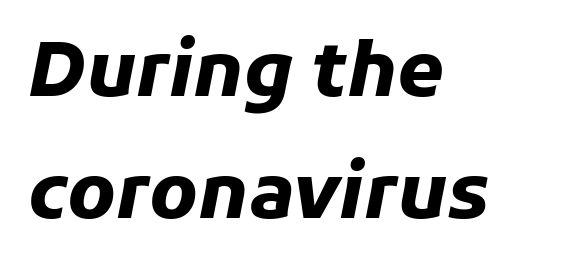
The image shows 75 px heavy type, italic (leaning right); set left-aligned, normal line spacing (1.63x), normal letter spacing, not underlined; low stroke contrast and a medium x-height.
